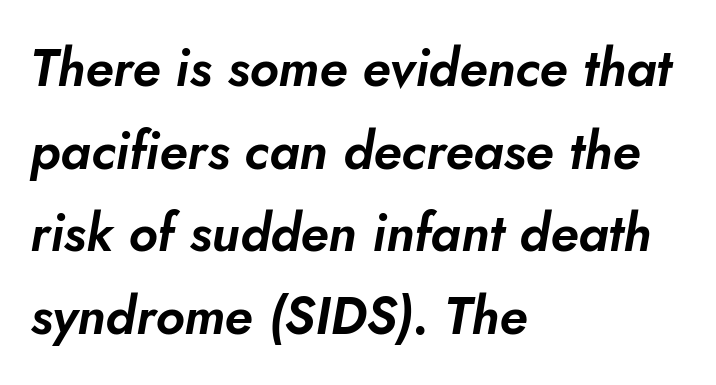
The image shows 52 px text type, italic (leaning right); set left-aligned, normal line spacing (1.59x), normal letter spacing, not underlined; low stroke contrast and a small x-height.
